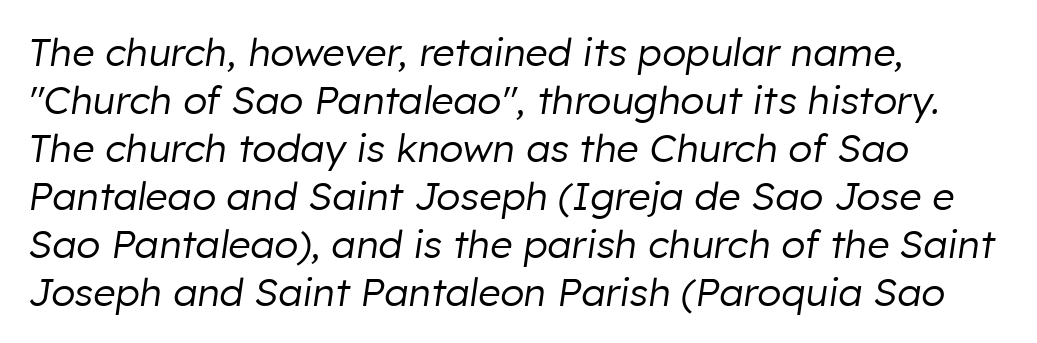
There's an unmistakable incline to the writing here. Casual observation: everything's shoved over to the left. A typesetter would call this proportional, since set widths differ per character. The passage shown is not underscored anywhere. No chunkiness to these letters — they're not bold.
